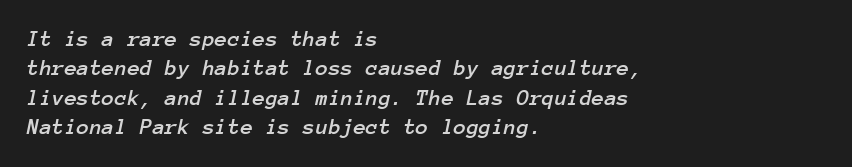
Q: Is the text italic (slanted)? A: Yes, it leans right by about 12 degrees.
Q: Is the text underlined? A: No.
Q: How is the paragraph aligned? A: Left-aligned.
Q: Is the spacing between letters normal or unusually wide? A: Normal.
Q: Is the spacing between lines tight, normal or loose? A: Normal.
